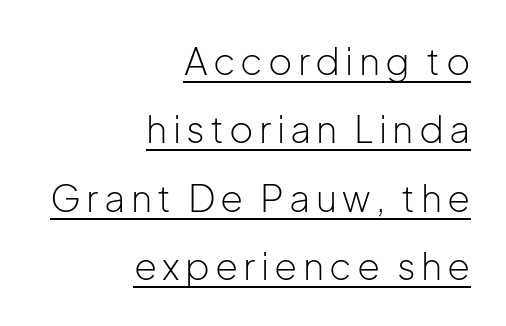
Quick note: underline on. This rendering employs a face without finishing strokes, i.e., a sans-serif. Reading down the block, your eye finds every line finishing at a fixed right position. Italic: no, the glyphs are upright roman. Stroke thickness stays within the range of a standard reading face or lighter. The passage shown is typed in a proportional face where columns would drift.
